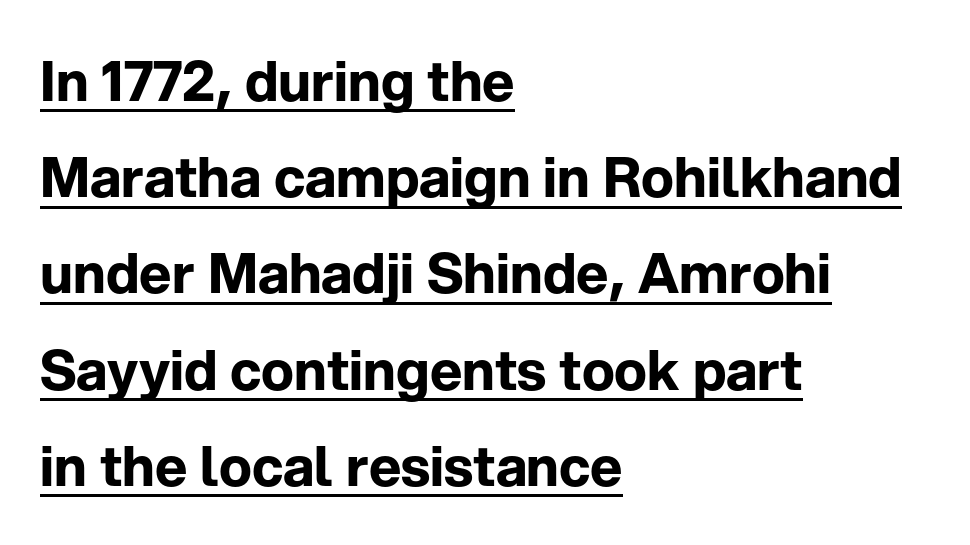
The image shows 55 px bold sans-serif type, upright; set left-aligned, line spacing 1.75x, normal letter spacing, underlined; low stroke contrast and a medium x-height.
